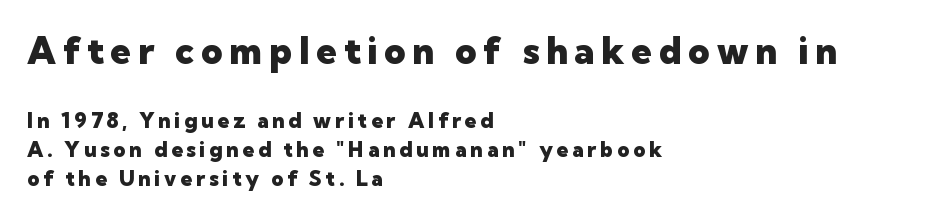
Q: Is the text bold? A: Yes.
Q: Is the text italic (slanted)? A: No, it is upright.
Q: Is the typeface a serif or a sans-serif typeface? A: Sans-serif.
Q: Is the text underlined? A: No.
Q: How is the paragraph aligned? A: Left-aligned.
Q: Is the spacing between lines tight, normal or loose? A: Normal.
Q: Which block of text is set in a larger size, the first (top) or the second (bottom)? A: The first (top) one.
Q: Width (condensed, normal, or wide)? A: Normal.
Q: Stroke contrast? A: Low.
Q: x-height? A: Medium.
Q: Monospaced? A: No.
